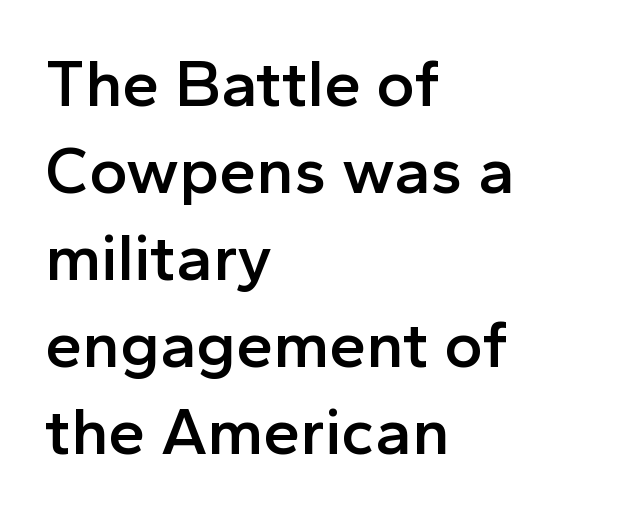
The image shows 66 px semibold sans-serif type, upright; set left-aligned, normal line spacing (1.32x), normal letter spacing, not underlined; a medium x-height.
